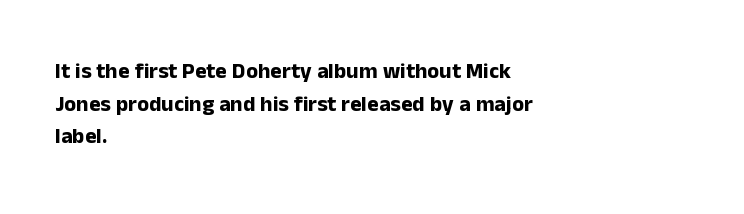
Q: Is the text bold? A: Yes.
Q: Is the text italic (slanted)? A: No, it is upright.
Q: Is the text underlined? A: No.
Q: How is the paragraph aligned? A: Left-aligned.
Q: Is the spacing between letters normal or unusually wide? A: Normal.
Q: Is the spacing between lines tight, normal or loose? A: Normal.
